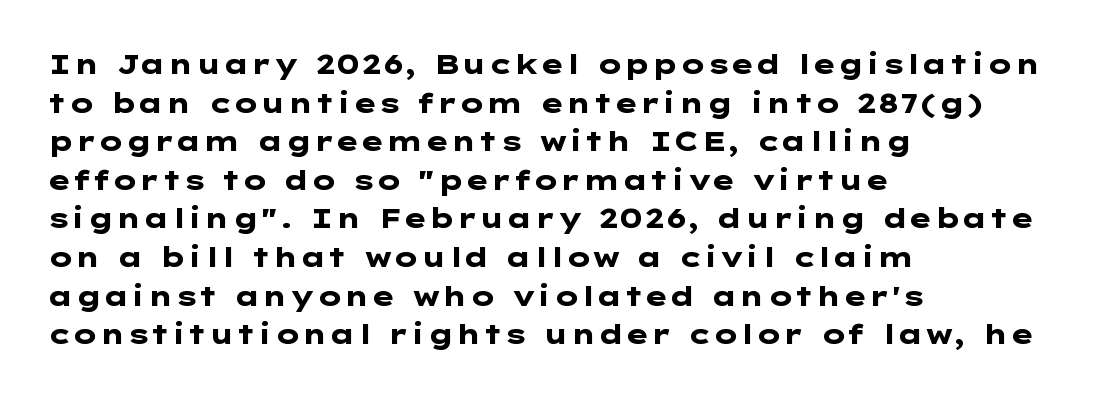
Q: Is the text bold? A: Yes.
Q: Is the text italic (slanted)? A: No, it is upright.
Q: Is the text underlined? A: No.
Q: How is the paragraph aligned? A: Left-aligned.
Q: Is the spacing between letters normal or unusually wide? A: Normal.
Q: Is the spacing between lines tight, normal or loose? A: Normal.
